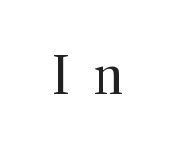
Compared with a typical body face, this is equally light or lighter still. The words here are not underlined. The font's upright variant was chosen for this text. The passage shown is typed in a proportional face where columns would drift. This sample uses expanded letter spacing, leaving extra air between glyphs.
